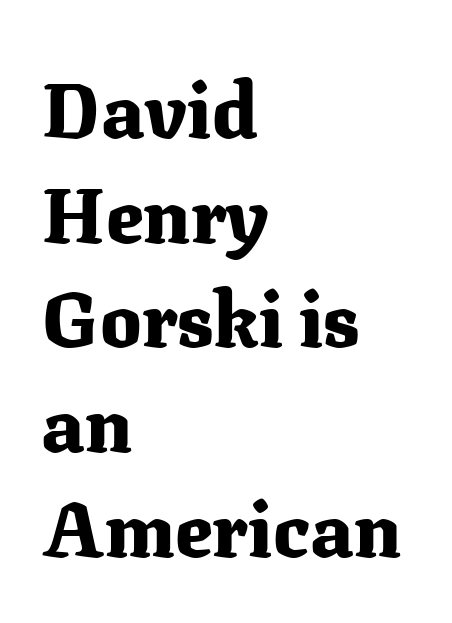
{"serif": "yes", "italic": "no", "bold": "yes", "weight": "heavy", "width": "normal", "stroke_contrast": "medium", "x_height": "medium", "monospaced": "no", "underline": "no", "align": "left", "line_spacing": "normal", "line_spacing_ratio": 1.36, "letter_spacing": "normal", "letter_spacing_em": 0.0, "glyph_px": 77}
